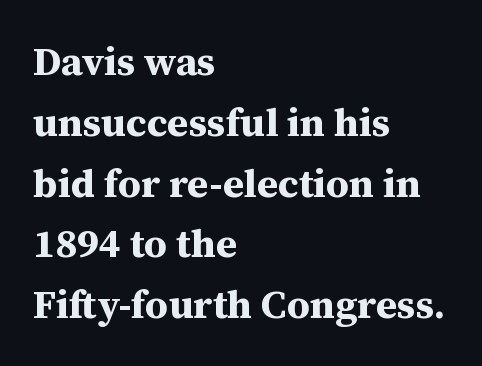
Does the weight exceed regular? Yes, all the way to bold. Here the designer chose a conventional face with non-uniform glyph widths. The foot of each line stays bare and open. Students, note that the glyphs here touch the page at normal intervals. The letters stand upright; this is a roman face.
